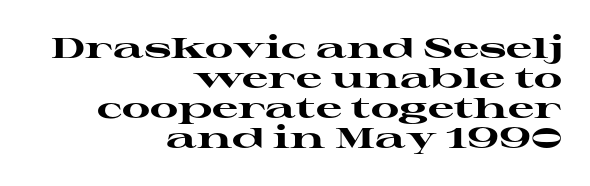
{"serif": "yes", "italic": "no", "bold": "yes", "weight": "heavy", "width": "wide", "stroke_contrast": "high", "x_height": "medium", "monospaced": "no", "underline": "no", "align": "right", "line_spacing": "tight", "line_spacing_ratio": 1.03, "letter_spacing": "normal", "letter_spacing_em": 0.0, "glyph_px": 29}
